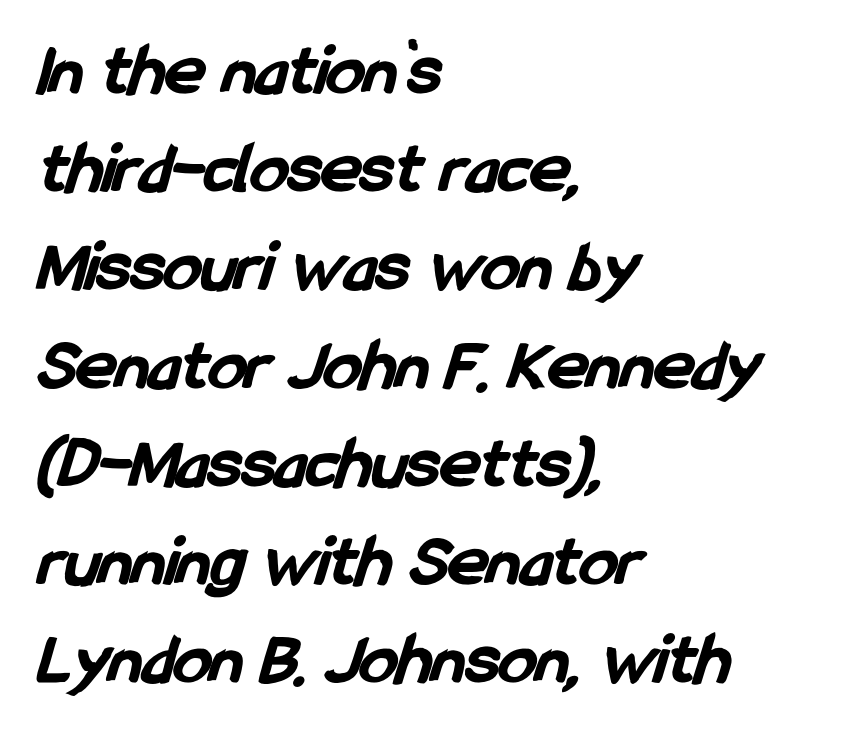
{"serif": "no", "bold": "yes", "weight": "bold", "width": "condensed", "stroke_contrast": "low", "x_height": "medium", "monospaced": "no", "underline": "no", "align": "left", "line_spacing": "normal", "line_spacing_ratio": 1.31, "letter_spacing": "normal", "letter_spacing_em": 0.0, "glyph_px": 75}
